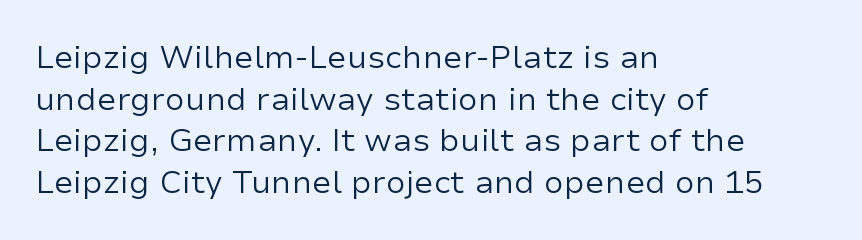
Q: Is the text bold? A: No.
Q: Is the text italic (slanted)? A: No, it is upright.
Q: Is the typeface a serif or a sans-serif typeface? A: Sans-serif.
Q: Is the text underlined? A: No.
Q: How is the paragraph aligned? A: Left-aligned.
Q: Is the spacing between letters normal or unusually wide? A: Normal.
Q: Is the spacing between lines tight, normal or loose? A: Normal.
Q: Width (condensed, normal, or wide)? A: Normal.
Q: Stroke contrast? A: Low.
Q: x-height? A: Medium.
Q: Monospaced? A: No.
